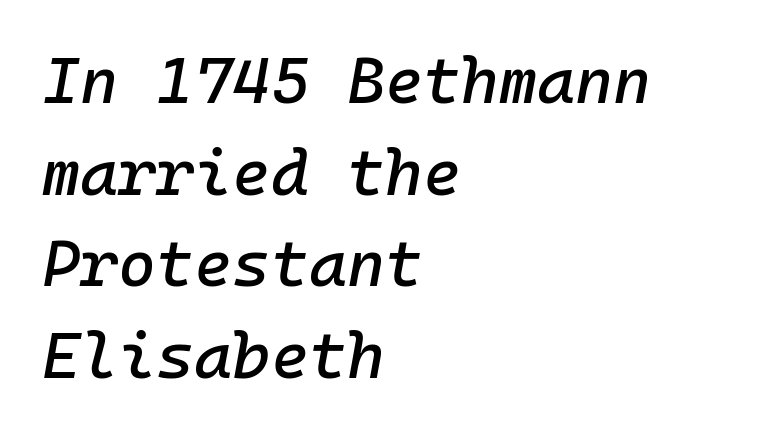
Q: Is the text italic (slanted)? A: Yes, it leans right by about 10 degrees.
Q: Is the text underlined? A: No.
Q: How is the paragraph aligned? A: Left-aligned.
Q: Is the spacing between letters normal or unusually wide? A: Normal.
Q: Is the spacing between lines tight, normal or loose? A: Normal.
Q: Width (condensed, normal, or wide)? A: Normal.
Q: Stroke contrast? A: Low.
Q: x-height? A: Medium.
Q: Monospaced? A: Yes.
